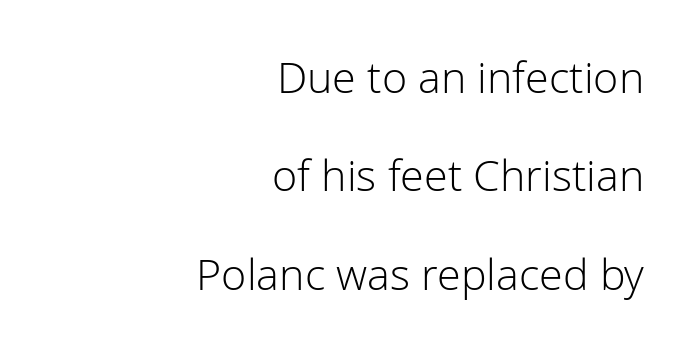
{"serif": "no", "italic": "no", "bold": "no", "weight": "light", "width": "normal", "stroke_contrast": "low", "x_height": "medium", "monospaced": "no", "underline": "no", "align": "right", "line_spacing": "loose", "line_spacing_ratio": 2.29, "letter_spacing": "normal", "letter_spacing_em": 0.0, "glyph_px": 43}
